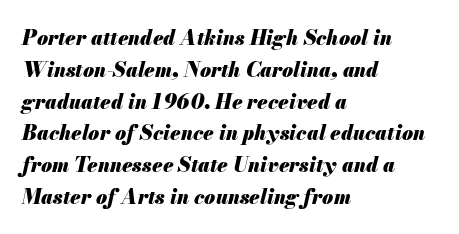
The image shows 20 px bold type, italic (leaning right); set left-aligned, normal line spacing (1.59x), normal letter spacing, not underlined.
